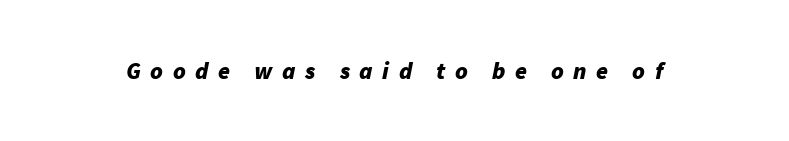
Q: Is the text bold? A: Yes.
Q: Is the text italic (slanted)? A: Yes, it leans right by about 11 degrees.
Q: Is the text underlined? A: No.
Q: Is the spacing between letters normal or unusually wide? A: Unusually wide.
